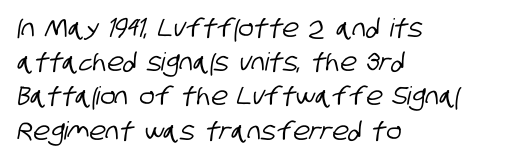
The image shows 25 px text type; set left-aligned, normal line spacing (1.37x), normal letter spacing, not underlined.
